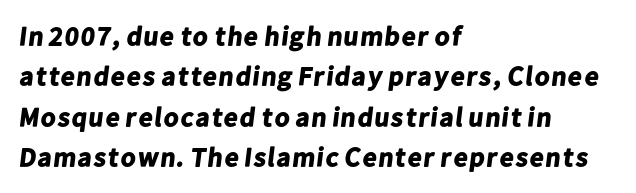
Q: Is the text bold? A: Yes.
Q: Is the text underlined? A: No.
Q: How is the paragraph aligned? A: Left-aligned.
Q: Is the spacing between letters normal or unusually wide? A: Normal.
Q: Is the spacing between lines tight, normal or loose? A: Normal.
